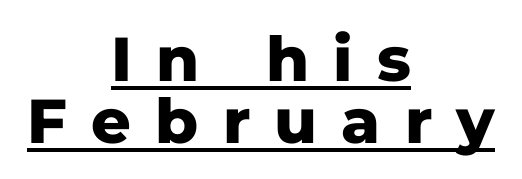
Q: Is the text bold? A: Yes.
Q: Is the text italic (slanted)? A: No, it is upright.
Q: Is the typeface a serif or a sans-serif typeface? A: Sans-serif.
Q: Is the text underlined? A: Yes.
Q: How is the paragraph aligned? A: Centered.
Q: Is the spacing between letters normal or unusually wide? A: Unusually wide.
Q: Is the spacing between lines tight, normal or loose? A: Tight.
Q: Width (condensed, normal, or wide)? A: Normal.
Q: Stroke contrast? A: Low.
Q: x-height? A: Medium.
Q: Monospaced? A: No.
